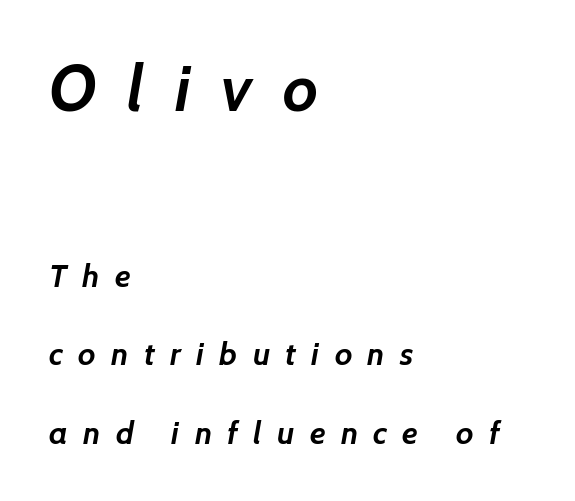
Tracking value appears strongly positive — letters spread wide. The characters display no serif detailing; their extremities are plain. Line spacing here is loose. These lines are rendered in a variable-pitch font.
